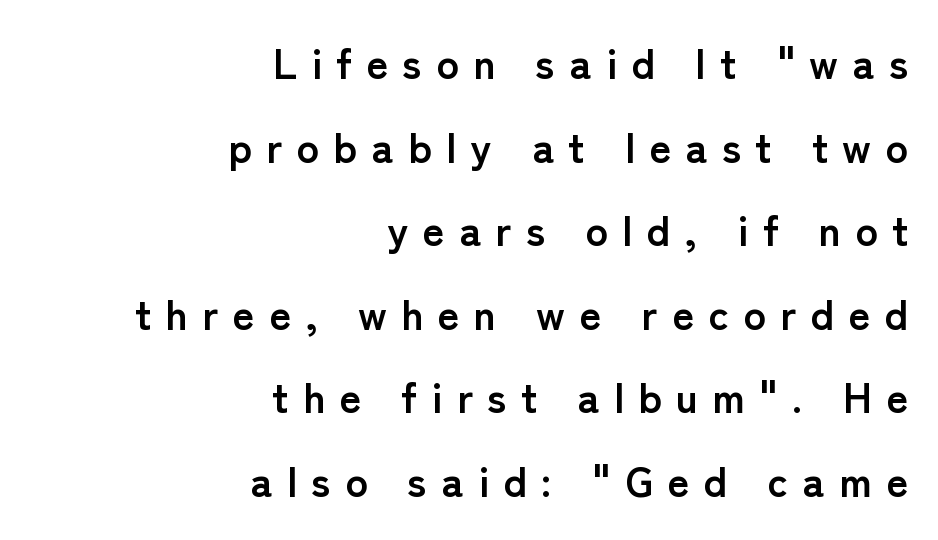
The image shows 42 px semibold sans-serif type, upright; set right-aligned, loose line spacing (1.99x), unusually wide letter spacing (+0.34 em), not underlined; low stroke contrast and a medium x-height.
